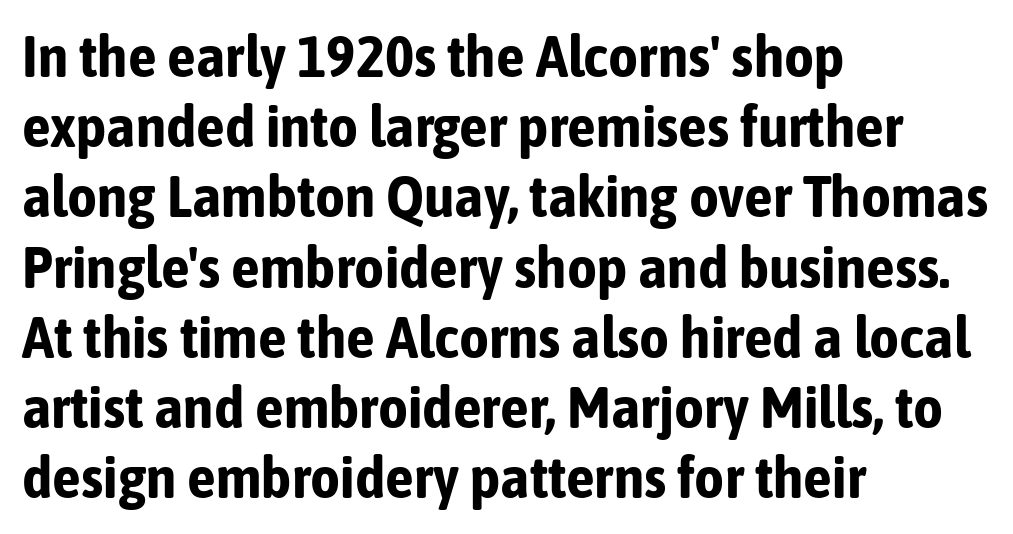
Q: Is the text bold? A: Yes.
Q: Is the text italic (slanted)? A: No, it is upright.
Q: Is the typeface a serif or a sans-serif typeface? A: Sans-serif.
Q: Is the text underlined? A: No.
Q: How is the paragraph aligned? A: Left-aligned.
Q: Is the spacing between letters normal or unusually wide? A: Normal.
Q: Width (condensed, normal, or wide)? A: Condensed.
Q: Stroke contrast? A: Low.
Q: x-height? A: Medium.
Q: Monospaced? A: No.
